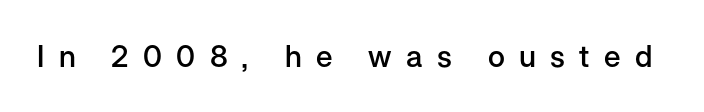
Q: Is the text bold? A: Semi-bold.
Q: Is the text italic (slanted)? A: No, it is upright.
Q: Is the typeface a serif or a sans-serif typeface? A: Sans-serif.
Q: Is the text underlined? A: No.
Q: Is the spacing between letters normal or unusually wide? A: Unusually wide.
Q: Width (condensed, normal, or wide)? A: Normal.
Q: Stroke contrast? A: Low.
Q: x-height? A: Medium.
Q: Monospaced? A: No.
